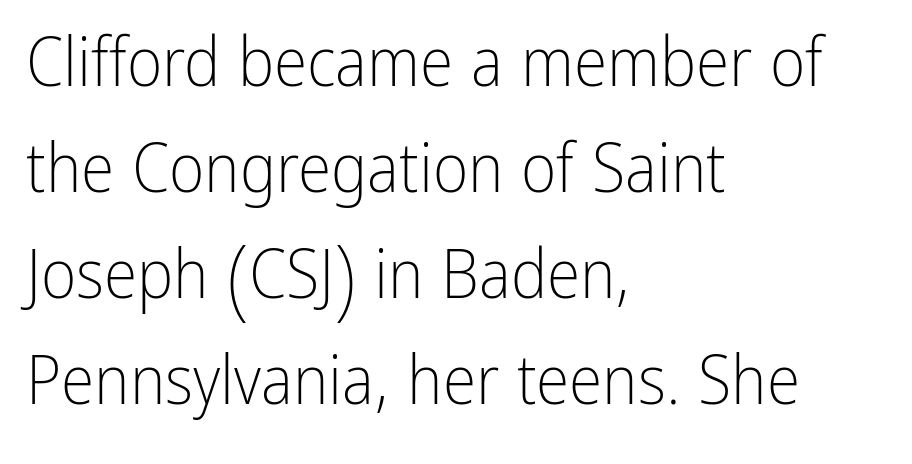
Q: Is the text bold? A: No.
Q: Is the text italic (slanted)? A: No, it is upright.
Q: Is the typeface a serif or a sans-serif typeface? A: Sans-serif.
Q: Is the text underlined? A: No.
Q: How is the paragraph aligned? A: Left-aligned.
Q: Is the spacing between letters normal or unusually wide? A: Normal.
Q: Is the spacing between lines tight, normal or loose? A: Normal.
Q: Width (condensed, normal, or wide)? A: Condensed.
Q: Stroke contrast? A: Low.
Q: x-height? A: Medium.
Q: Monospaced? A: No.
